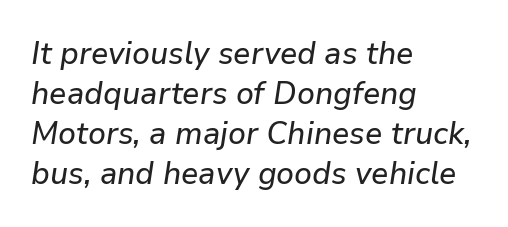
Q: Is the text italic (slanted)? A: Yes, it leans right by about 9 degrees.
Q: Is the text underlined? A: No.
Q: How is the paragraph aligned? A: Left-aligned.
Q: Is the spacing between letters normal or unusually wide? A: Normal.
Q: Is the spacing between lines tight, normal or loose? A: Normal.
Q: Width (condensed, normal, or wide)? A: Normal.
Q: Stroke contrast? A: Low.
Q: x-height? A: Medium.
Q: Monospaced? A: No.
